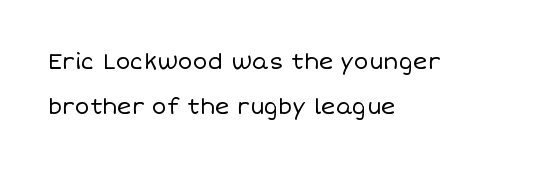
The passage shown stacks its lines with a broad gap. The specimen reads as upright at a glance. Layout note: lines flush left. The tracking reads as untouched default to a designer's eye.
